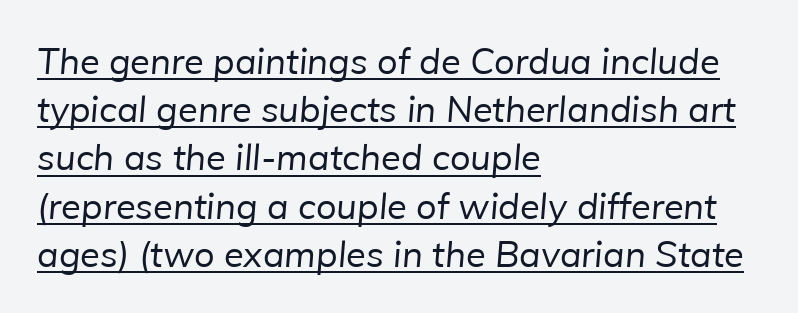
{"serif": "no", "bold": "no", "weight": "regular", "width": "normal", "stroke_contrast": "low", "x_height": "medium", "monospaced": "no", "underline": "yes", "align": "left", "line_spacing": "normal", "line_spacing_ratio": 1.34, "letter_spacing": "normal", "letter_spacing_em": 0.0, "glyph_px": 36}
